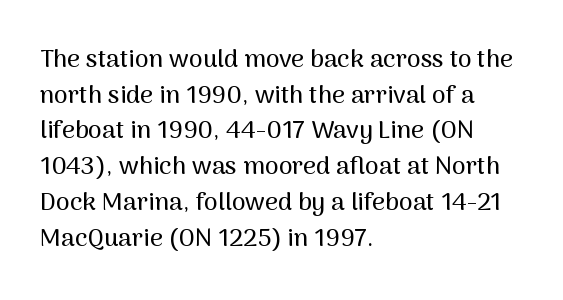
The image shows 25 px text type, upright; set left-aligned, normal line spacing (1.43x), normal letter spacing, not underlined.
